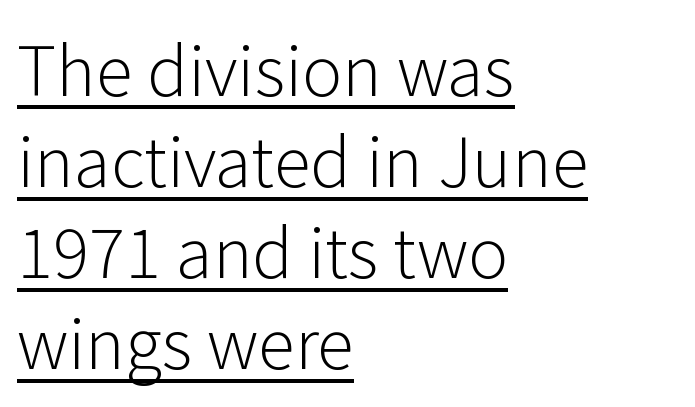
{"serif": "no", "italic": "no", "bold": "no", "weight": "light", "width": "normal", "stroke_contrast": "low", "x_height": "medium", "monospaced": "no", "underline": "yes", "align": "left", "line_spacing": "normal", "line_spacing_ratio": 1.34, "letter_spacing": "normal", "letter_spacing_em": 0.0, "glyph_px": 68}
